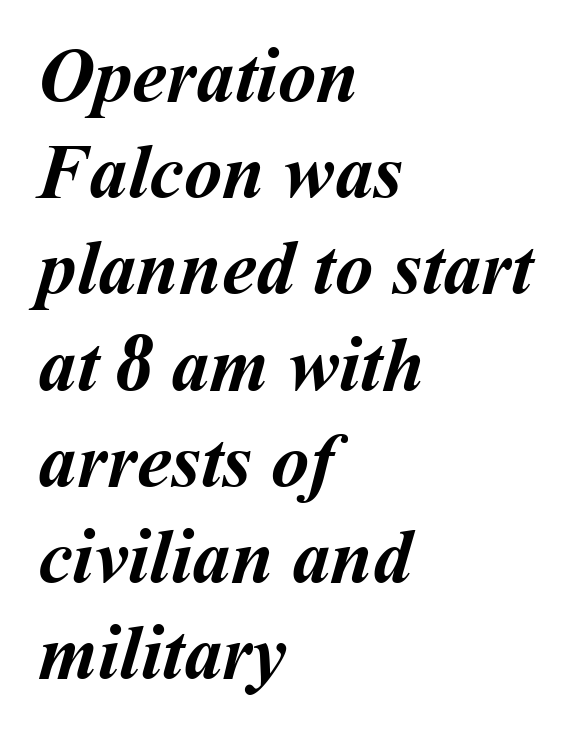
{"bold": "yes", "weight": "semibold", "width": "normal", "stroke_contrast": "medium", "x_height": "medium", "monospaced": "no", "underline": "no", "align": "left", "line_spacing": "normal", "line_spacing_ratio": 1.25, "letter_spacing": "normal", "letter_spacing_em": 0.0, "glyph_px": 77}
